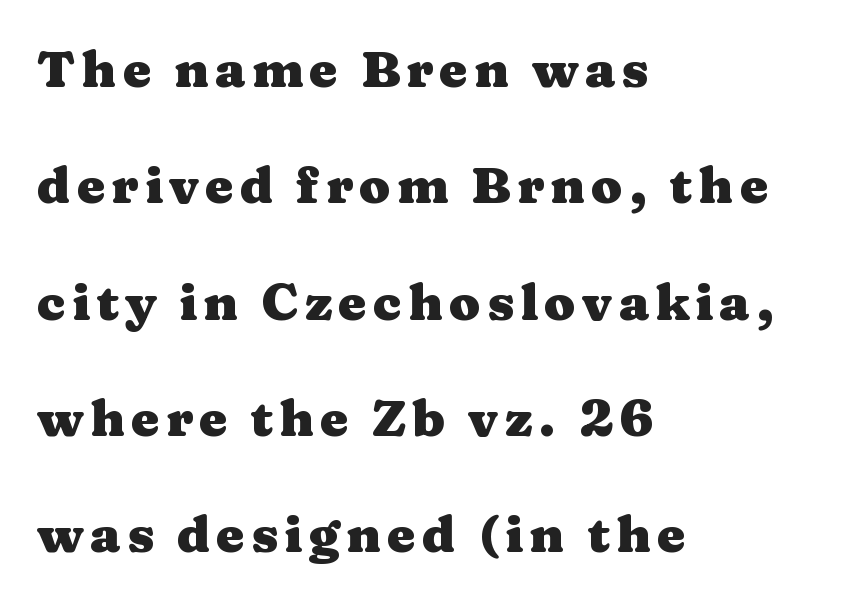
The image shows 51 px heavy, wide serif type, upright; set left-aligned, loose line spacing (2.28x), not underlined; medium stroke contrast and a medium x-height.
